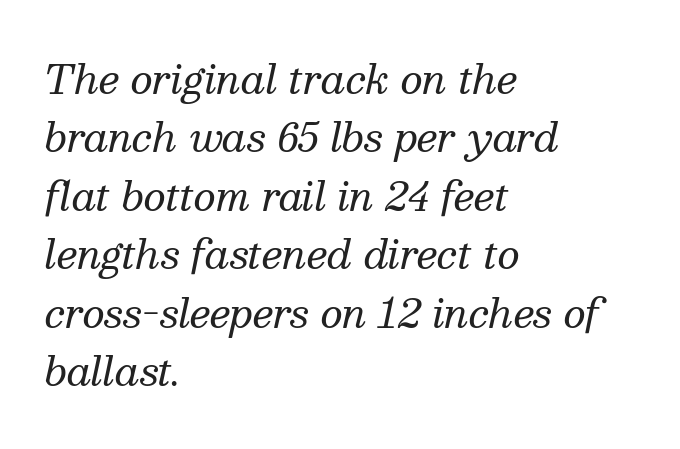
{"serif": "yes", "italic": "yes", "lean": "right", "slant_degrees": 13, "bold": "no", "weight": "regular", "width": "normal", "stroke_contrast": "medium", "x_height": "medium", "monospaced": "no", "underline": "no", "align": "left", "line_spacing": "normal", "line_spacing_ratio": 1.5, "letter_spacing": "normal", "letter_spacing_em": 0.0, "glyph_px": 39}
